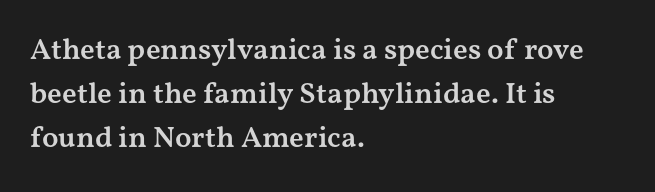
The image shows 30 px semibold, wide serif type, upright; set left-aligned, normal line spacing (1.47x), normal letter spacing, not underlined; medium stroke contrast and a medium x-height.
